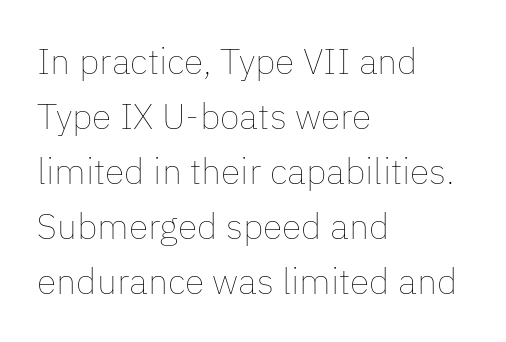
The image shows 36 px thin type, upright; set left-aligned, normal line spacing (1.53x), normal letter spacing, not underlined; low stroke contrast and a medium x-height.
